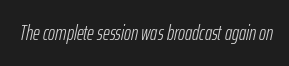
{"italic": "yes", "lean": "right", "slant_degrees": 12, "bold": "no", "underline": "no", "letter_spacing": "normal", "letter_spacing_em": 0.0, "glyph_px": 21}
